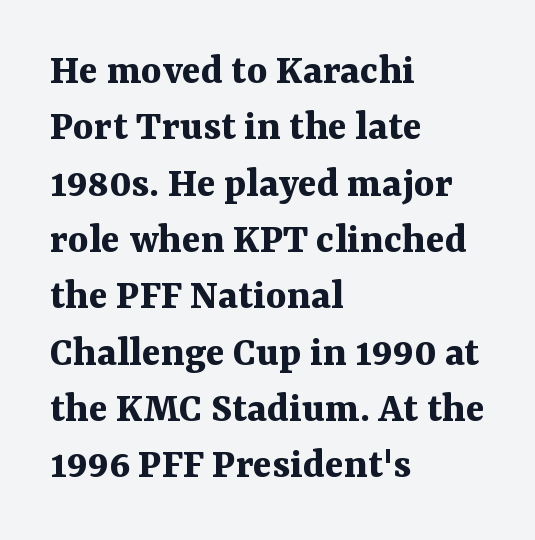
The lines in this sample share a left origin and differ only in where they stop. In terms of leading, this rendering sits right in the middle. Descenders are the only things crossing below the line. Weight check: bold — yes, fully. These lines were composed using upright roman letters. Stroke terminals: seriffed.
